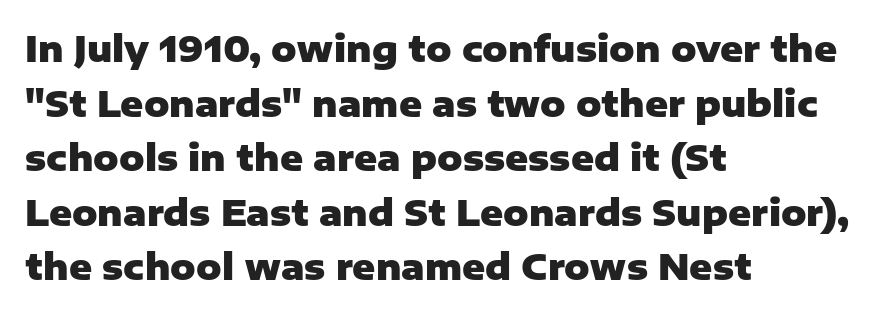
Only glyphs here, with clear space below each row. Letterform terminals end flat and unadorned throughout the passage. Weight: bold. The passage shown has conventional tracking throughout.
